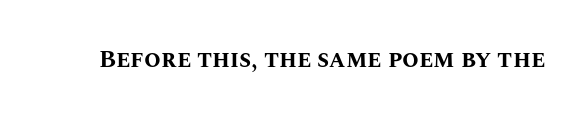
The image shows 24 px bold type, upright; set normal letter spacing, not underlined.
